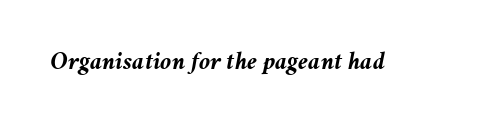
These words are printed bold, with thick strokes throughout. The letterforms sit shoulder to shoulder at normal distance. Style check: oblique. The words here are not underlined.
